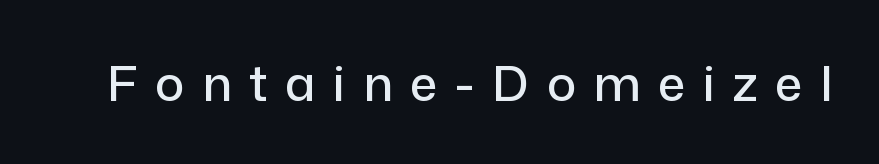
Tall strokes in this sample are plumb rather than angled. The glyphs are unaccompanied by any horizontal stroke below them. The font family rendered here belongs to the sans-serif group. Here the designer chose a conventional face with non-uniform glyph widths.
